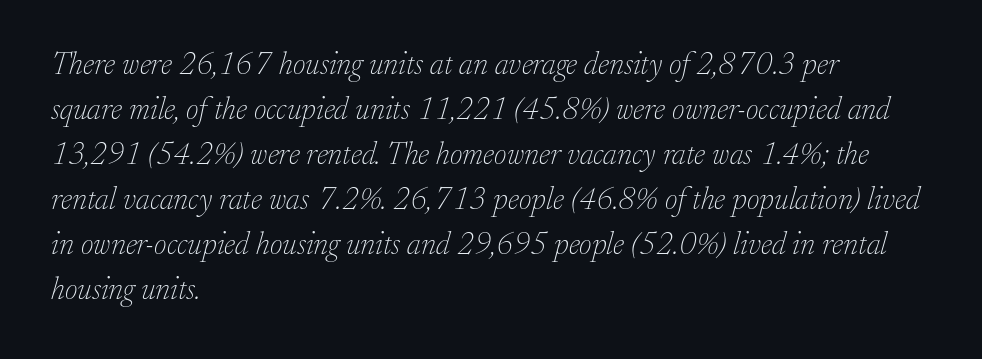
{"serif": "yes", "italic": "yes", "lean": "right", "slant_degrees": 17, "bold": "no", "weight": "thin", "width": "normal", "stroke_contrast": "low", "x_height": "small", "monospaced": "no", "underline": "no", "align": "left", "line_spacing": "normal", "line_spacing_ratio": 1.45, "letter_spacing": "normal", "letter_spacing_em": 0.0, "glyph_px": 31}
